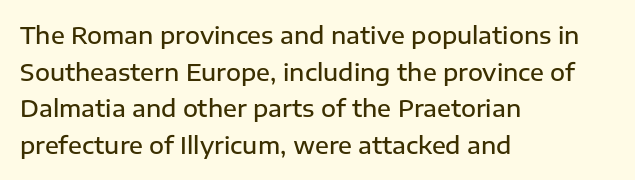
The type is set solid horizontally, with unmodified tracking. Visually the block forms a straight wall on the left and a jagged coastline on the right. Does the lettering tilt? It doesn't — this is upright. Baseline-to-baseline distance is the conventional proportion of letter height. Anything drawn beneath the words? Only blank space.
